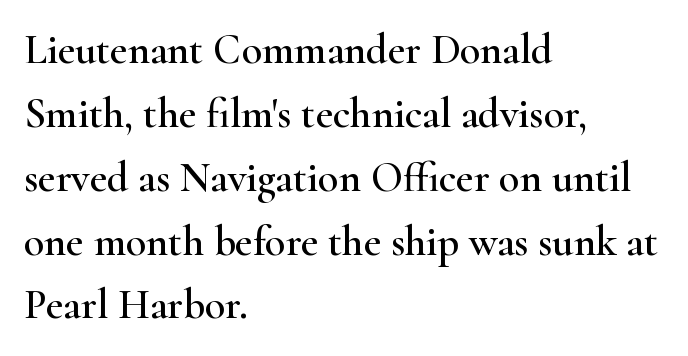
The image shows 42 px wide serif type, upright; set left-aligned, normal line spacing (1.52x), normal letter spacing, not underlined; high stroke contrast and a small x-height.
